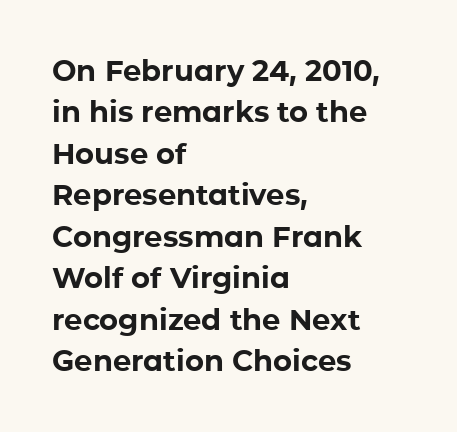
Layout note: lines flush left. Ordinary non-slanted type is in use. Look at the bottom of the vertical strokes: they stop flat, with no serifs. The letters sit at their default tracking, neither squeezed nor spread. Quick note: underline off.
